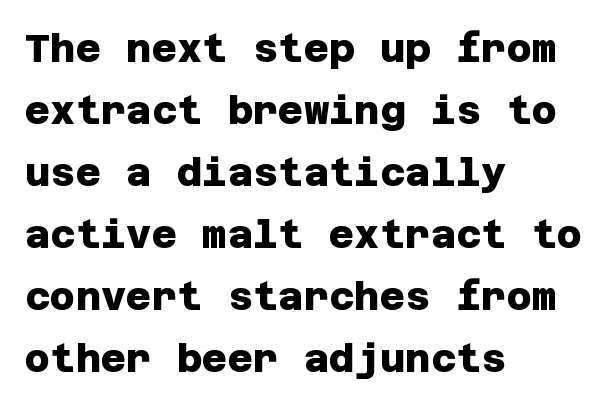
Q: Is the text bold? A: Yes.
Q: Is the typeface a serif or a sans-serif typeface? A: Sans-serif.
Q: Is the text underlined? A: No.
Q: How is the paragraph aligned? A: Left-aligned.
Q: Is the spacing between letters normal or unusually wide? A: Normal.
Q: Is the spacing between lines tight, normal or loose? A: Normal.
Q: Width (condensed, normal, or wide)? A: Normal.
Q: Stroke contrast? A: Low.
Q: x-height? A: Large.
